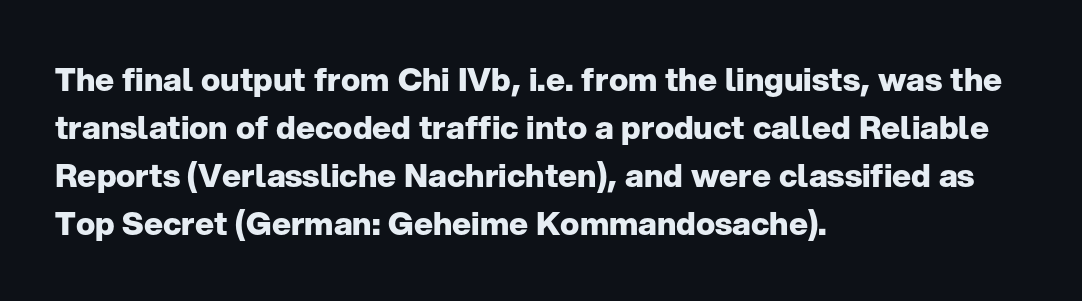
Q: Is the text bold? A: Yes.
Q: Is the text italic (slanted)? A: No, it is upright.
Q: Is the typeface a serif or a sans-serif typeface? A: Sans-serif.
Q: Is the text underlined? A: No.
Q: How is the paragraph aligned? A: Left-aligned.
Q: Is the spacing between letters normal or unusually wide? A: Normal.
Q: Is the spacing between lines tight, normal or loose? A: Normal.
Q: Width (condensed, normal, or wide)? A: Normal.
Q: Stroke contrast? A: Low.
Q: x-height? A: Medium.
Q: Monospaced? A: No.
